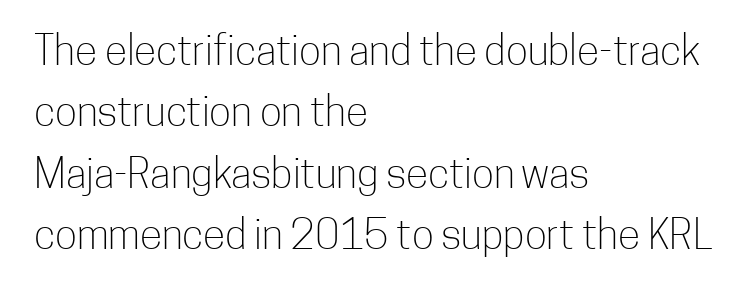
The image shows 41 px light, condensed sans-serif type, upright; set left-aligned, normal line spacing (1.5x), normal letter spacing, not underlined; low stroke contrast and a medium x-height.
